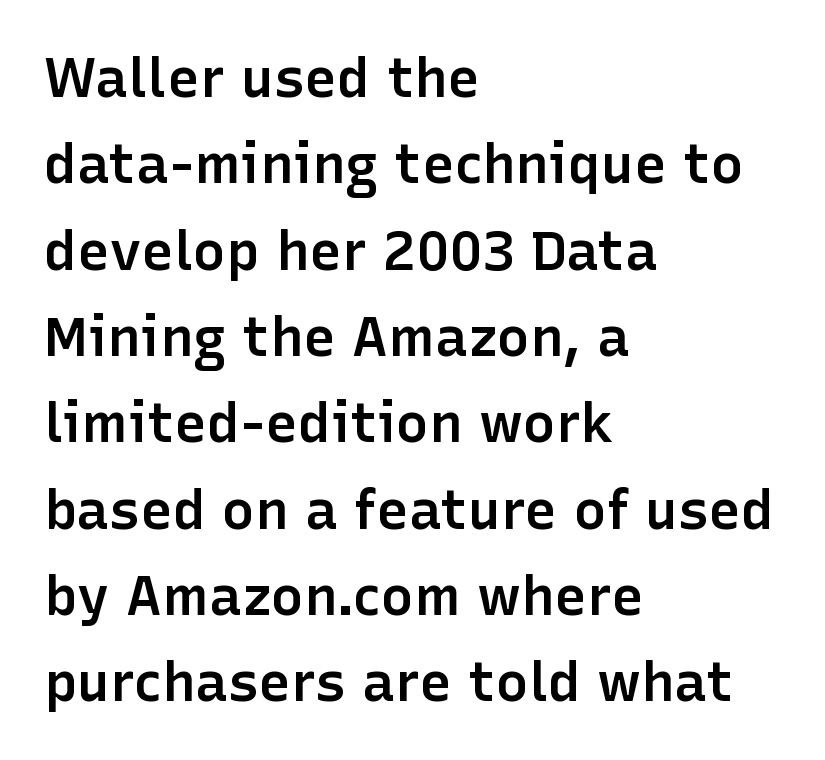
The image shows 55 px semibold sans-serif type, upright; set left-aligned, normal line spacing (1.57x), normal letter spacing, not underlined; low stroke contrast and a medium x-height.
